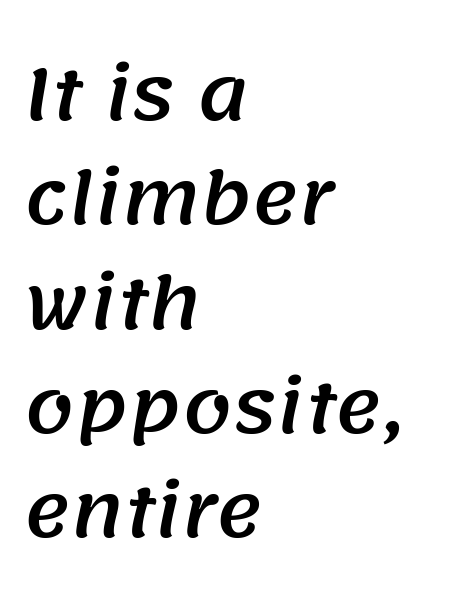
Q: Is the typeface a serif or a sans-serif typeface? A: Sans-serif.
Q: Is the text underlined? A: No.
Q: How is the paragraph aligned? A: Left-aligned.
Q: Is the spacing between letters normal or unusually wide? A: Normal.
Q: Is the spacing between lines tight, normal or loose? A: Normal.
Q: Width (condensed, normal, or wide)? A: Normal.
Q: Stroke contrast? A: Medium.
Q: x-height? A: Large.
Q: Monospaced? A: No.
